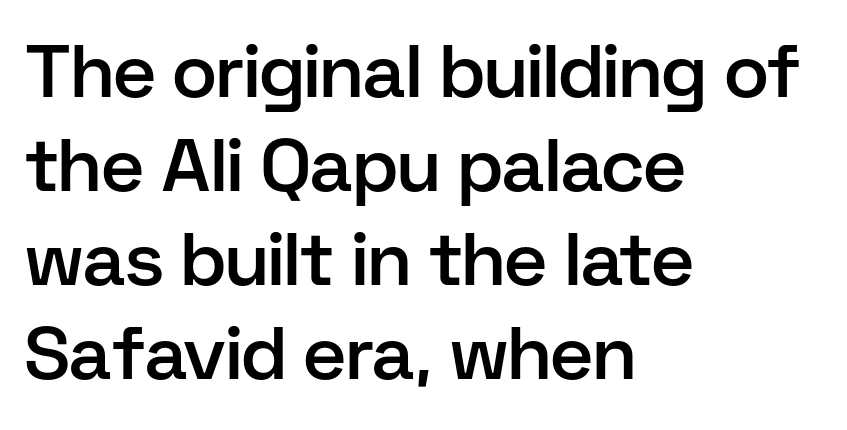
The image shows 74 px semibold sans-serif type, upright; set left-aligned, normal line spacing (1.27x), normal letter spacing, not underlined; low stroke contrast and a medium x-height.
